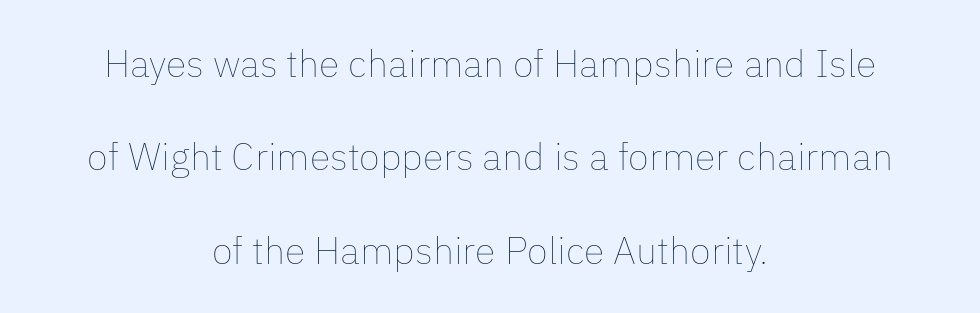
Quick note: underline off. Where is the straight margin? There isn't one; the lines are centered. Characters follow at the spacing the type designer built in. These lines were composed using upright roman letters. The face looks like a standard text weight, possibly lighter.
